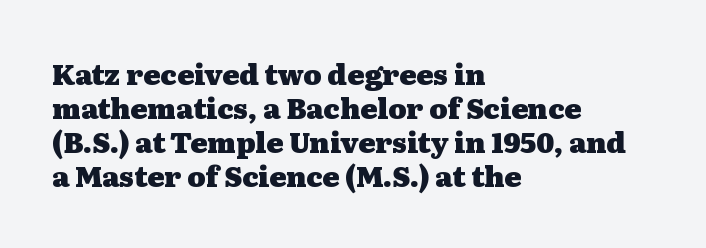
{"serif": "yes", "italic": "no", "bold": "yes", "weight": "heavy", "width": "wide", "stroke_contrast": "medium", "x_height": "medium", "monospaced": "no", "underline": "no", "align": "left", "line_spacing_ratio": 1.21, "letter_spacing": "normal", "letter_spacing_em": 0.0, "glyph_px": 28}
